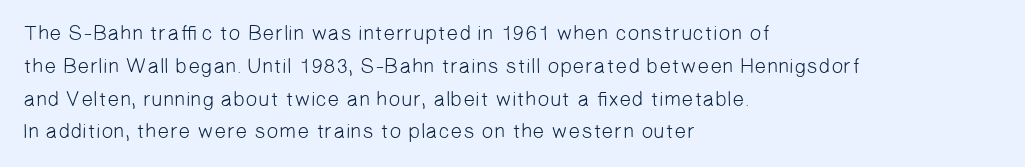
{"bold": "no", "underline": "no", "align": "left", "line_spacing": "normal", "line_spacing_ratio": 1.56, "letter_spacing": "normal", "letter_spacing_em": 0.0, "glyph_px": 21}
